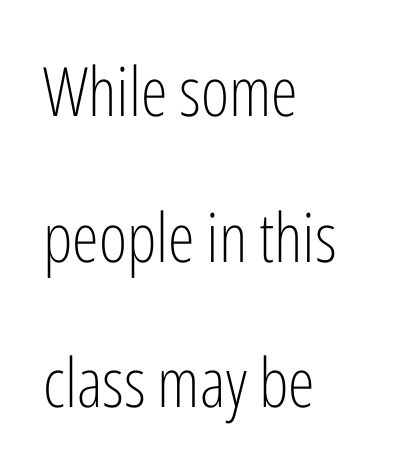
Q: Is the text bold? A: No.
Q: Is the text italic (slanted)? A: No, it is upright.
Q: Is the typeface a serif or a sans-serif typeface? A: Sans-serif.
Q: Is the text underlined? A: No.
Q: How is the paragraph aligned? A: Left-aligned.
Q: Is the spacing between letters normal or unusually wide? A: Normal.
Q: Is the spacing between lines tight, normal or loose? A: Loose.
Q: Width (condensed, normal, or wide)? A: Condensed.
Q: Stroke contrast? A: Low.
Q: x-height? A: Medium.
Q: Monospaced? A: No.
